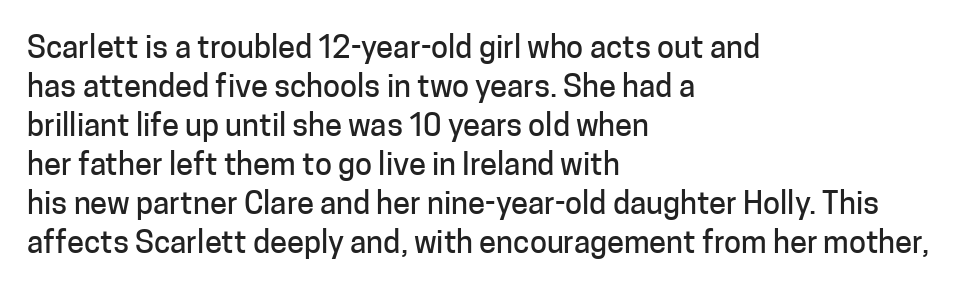
{"serif": "no", "italic": "no", "width": "normal", "stroke_contrast": "low", "x_height": "medium", "monospaced": "no", "underline": "no", "align": "left", "line_spacing": "normal", "line_spacing_ratio": 1.26, "letter_spacing": "normal", "letter_spacing_em": 0.0, "glyph_px": 31}
